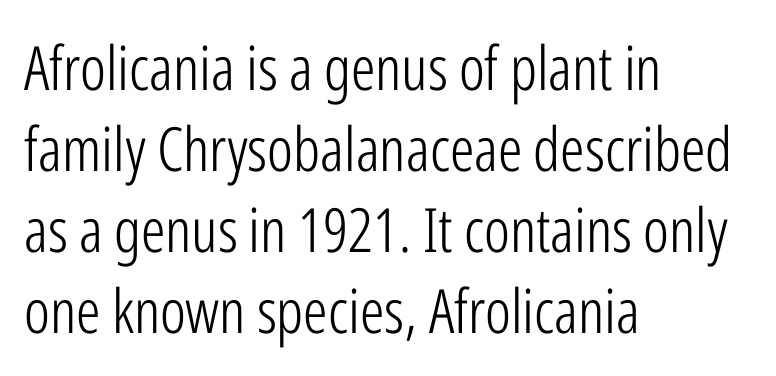
Is this a fixed-width face? No — the glyphs have proportional, varying widths. The designer left line spacing at the default. Letterform terminals end flat and unadorned throughout the passage. Compared with a typical body face, this is equally light or lighter still.
